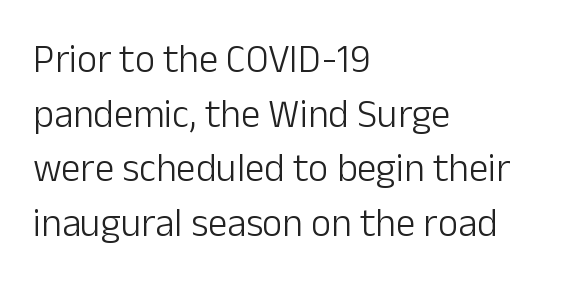
The image shows 39 px light sans-serif type, upright; set left-aligned, normal line spacing (1.4x), normal letter spacing, not underlined; low stroke contrast and a medium x-height.
